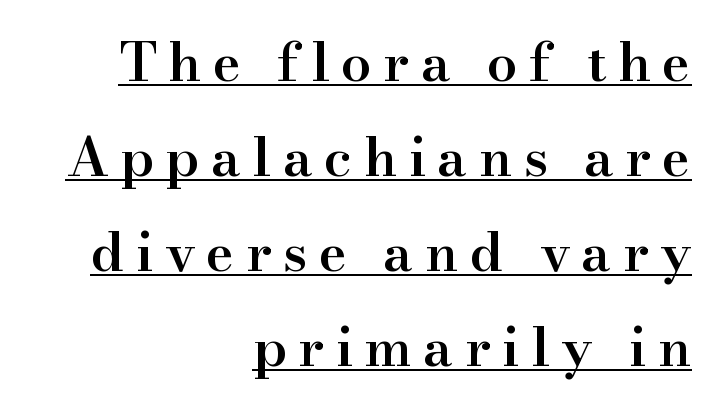
This rendering features underlined lettering. The passage is arranged like a letterhead date or caption credit — flush right. Classification — serif. You could not count columns in this text — the font is proportionally spaced. Set as a demibold, roughly 600 on the weight scale.
